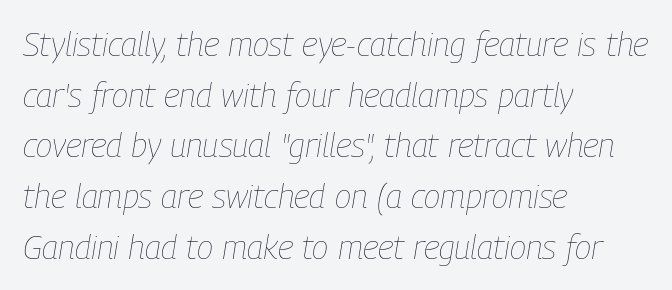
Each line starts at the same left margin while the right side varies. Letters rest on an invisible, unmarked baseline. This sample uses plain, unmodified letter spacing. Normally led — the rows are evenly, conventionally spaced. Notice how the stems are inclined rather than vertical — that's the hallmark of italics.
